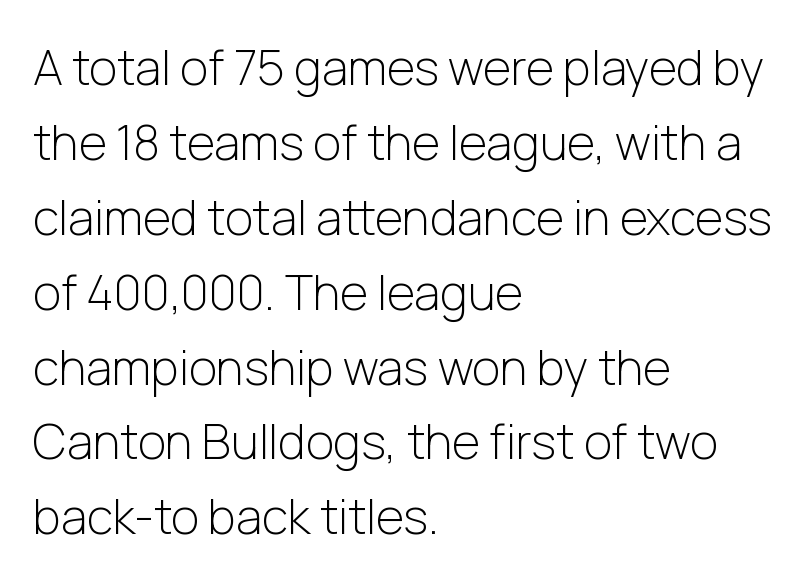
The image shows 48 px light sans-serif type, upright; set left-aligned, normal line spacing (1.56x), normal letter spacing, not underlined; low stroke contrast and a medium x-height.
